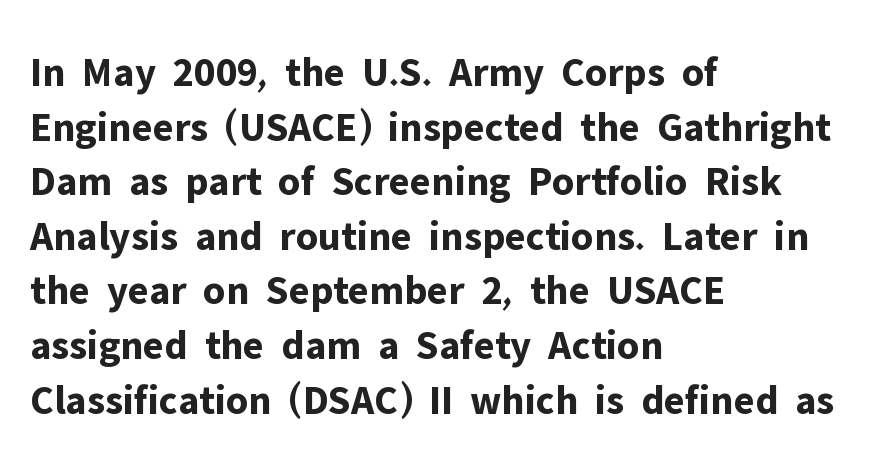
Looks like regular typesetting: each glyph gets only the width it needs. You could call the tracking neutral — neither tight nor loose. Chunky letters — that's bold for sure. The paragraph shown leans on its left margin. Whoever set this chose a conventional vertical rhythm. Regarding serifs, this sample does without them.
